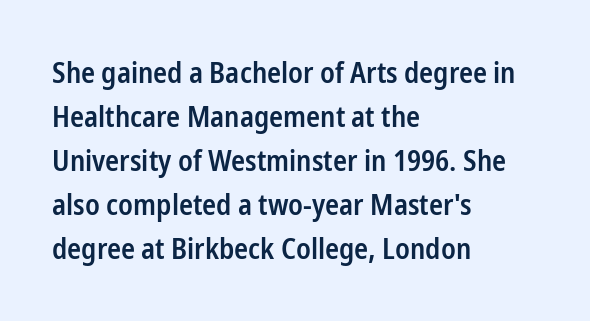
Q: Is the text bold? A: Semi-bold.
Q: Is the text italic (slanted)? A: No, it is upright.
Q: Is the typeface a serif or a sans-serif typeface? A: Sans-serif.
Q: Is the text underlined? A: No.
Q: How is the paragraph aligned? A: Left-aligned.
Q: Is the spacing between letters normal or unusually wide? A: Normal.
Q: Is the spacing between lines tight, normal or loose? A: Normal.
Q: Width (condensed, normal, or wide)? A: Condensed.
Q: Stroke contrast? A: Low.
Q: x-height? A: Medium.
Q: Monospaced? A: No.
